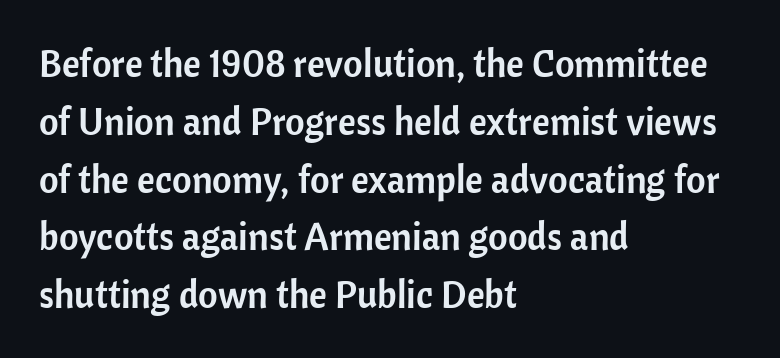
The image shows 38 px sans-serif type, upright; set left-aligned, normal line spacing (1.52x), normal letter spacing, not underlined; low stroke contrast and a medium x-height.
